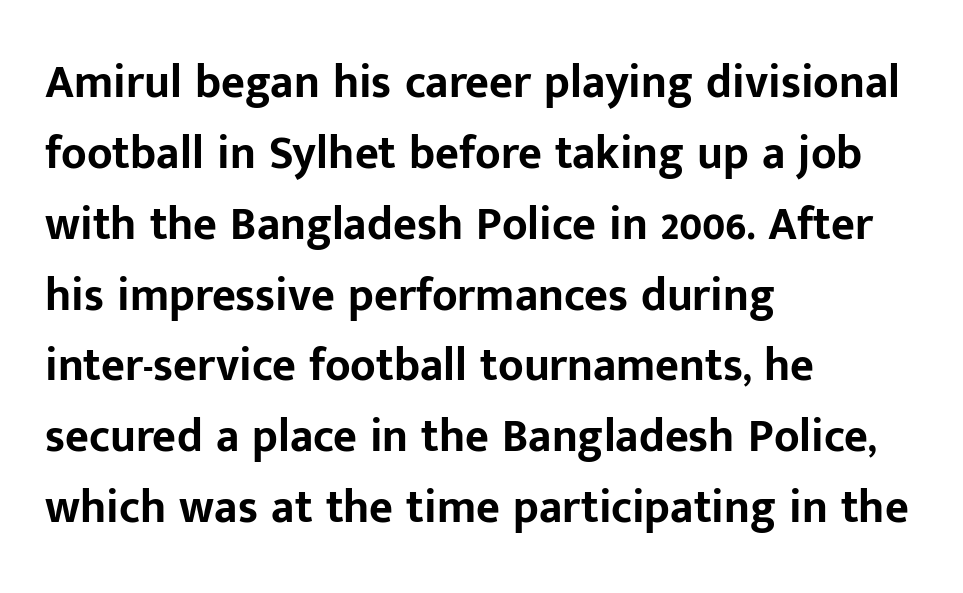
What weight is shown? A full bold with thick strokes. Here the glyphs are tracked normally, forming tight word shapes. The letters carry no serifs — their stems end cleanly without finishing strokes. The rag falls on the right side of this text block.
